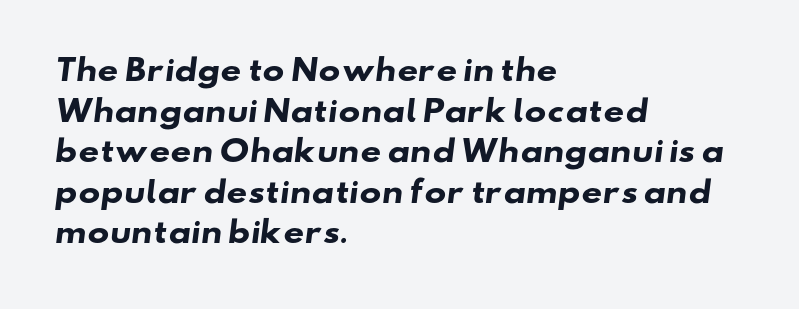
The image shows 29 px heavy, wide sans-serif type; set left-aligned, normal line spacing (1.4x), normal letter spacing, not underlined; low stroke contrast and a small x-height.
